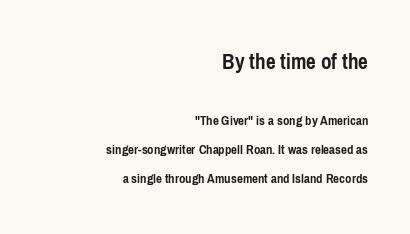
Q: Is the text bold? A: Yes.
Q: Is the text italic (slanted)? A: No, it is upright.
Q: Is the text underlined? A: No.
Q: How is the paragraph aligned? A: Right-aligned.
Q: Is the spacing between letters normal or unusually wide? A: Normal.
Q: Is the spacing between lines tight, normal or loose? A: Loose.
Q: Which block of text is set in a larger size, the first (top) or the second (bottom)? A: The first (top) one.
